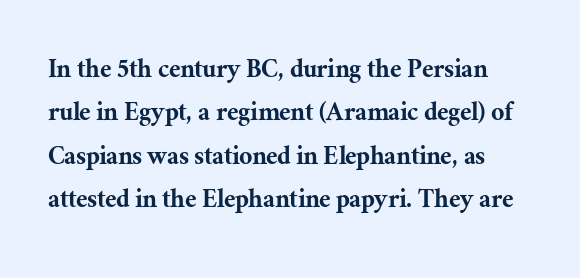
The image shows 29 px serif type, upright; set normal line spacing (1.5x), normal letter spacing, not underlined; medium stroke contrast and a medium x-height.
